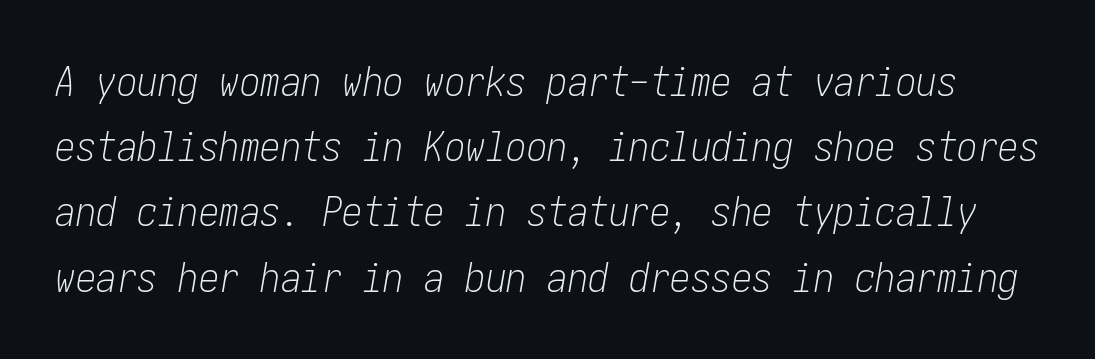
A quiet, ordinary-to-light weight characterises the typeface. Reading down the column, the eye jumps a familiar distance to each next line. Italic? Definitely — the glyphs are oblique. These lines keep a tight, regular rhythm from letter to letter. The gap between lines stays unmarked.
